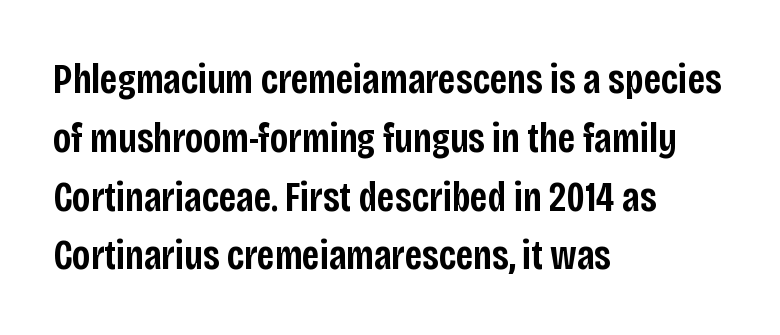
{"serif": "no", "italic": "no", "bold": "semi", "weight": "semibold", "width": "condensed", "stroke_contrast": "low", "x_height": "large", "monospaced": "no", "underline": "no", "align": "left", "line_spacing": "normal", "line_spacing_ratio": 1.4, "letter_spacing": "normal", "letter_spacing_em": 0.0, "glyph_px": 42}
